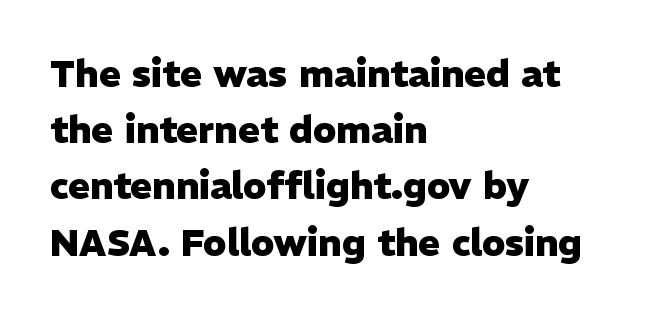
{"serif": "no", "italic": "no", "bold": "yes", "weight": "heavy", "width": "normal", "stroke_contrast": "low", "x_height": "medium", "monospaced": "no", "underline": "no", "align": "left", "line_spacing": "normal", "line_spacing_ratio": 1.52, "letter_spacing": "normal", "letter_spacing_em": 0.0, "glyph_px": 37}
